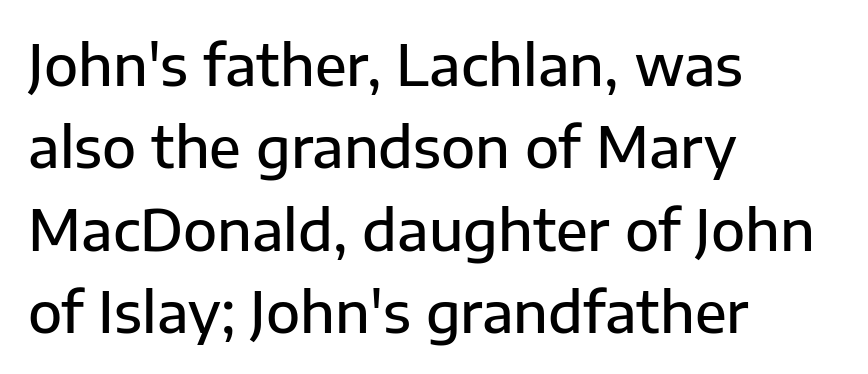
Q: Is the text bold? A: Semi-bold.
Q: Is the text italic (slanted)? A: No, it is upright.
Q: Is the typeface a serif or a sans-serif typeface? A: Sans-serif.
Q: Is the text underlined? A: No.
Q: How is the paragraph aligned? A: Left-aligned.
Q: Is the spacing between letters normal or unusually wide? A: Normal.
Q: Is the spacing between lines tight, normal or loose? A: Normal.
Q: Width (condensed, normal, or wide)? A: Normal.
Q: Stroke contrast? A: Low.
Q: x-height? A: Medium.
Q: Monospaced? A: No.
